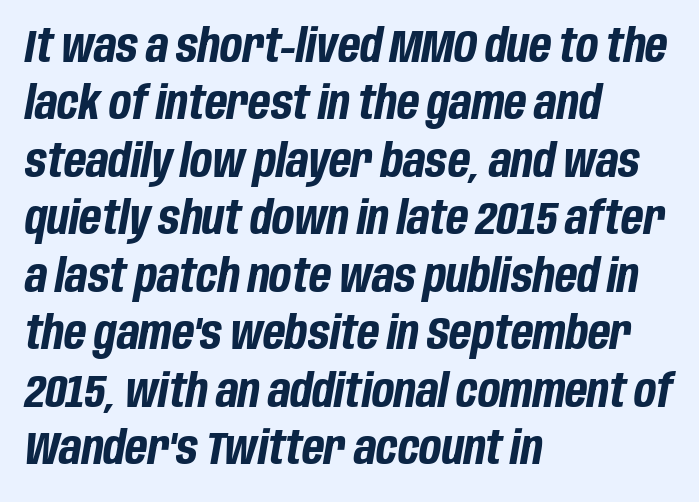
Q: Is the text bold? A: Yes.
Q: Is the text italic (slanted)? A: Yes, it leans right by about 10 degrees.
Q: Is the text underlined? A: No.
Q: How is the paragraph aligned? A: Left-aligned.
Q: Is the spacing between letters normal or unusually wide? A: Normal.
Q: Is the spacing between lines tight, normal or loose? A: Normal.
Q: Width (condensed, normal, or wide)? A: Condensed.
Q: Stroke contrast? A: Low.
Q: x-height? A: Large.
Q: Monospaced? A: No.
